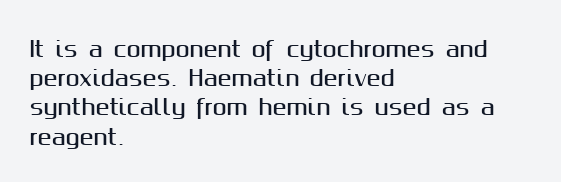
The image shows 21 px text type, upright; set left-aligned, normal line spacing (1.39x), normal letter spacing, not underlined.
